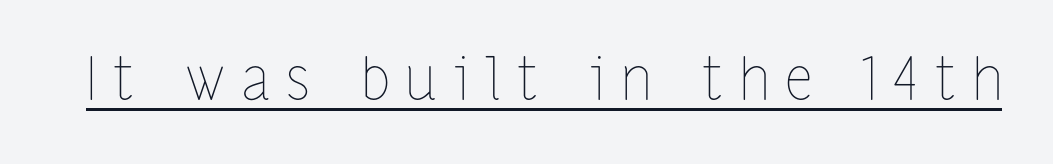
Q: Is the text bold? A: No.
Q: Is the text italic (slanted)? A: No, it is upright.
Q: Is the text underlined? A: Yes.
Q: Is the spacing between letters normal or unusually wide? A: Unusually wide.
Q: Width (condensed, normal, or wide)? A: Condensed.
Q: Stroke contrast? A: Low.
Q: x-height? A: Medium.
Q: Monospaced? A: No.
